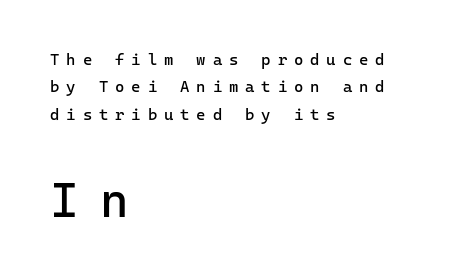
The image shows 49 px regular-weight sans-serif type, upright, monospaced; set left-aligned, line spacing 1.71x, unusually wide letter spacing (+0.43 em), not underlined; the second (bottom) block is 3.06x larger; low stroke contrast and a medium x-height.
